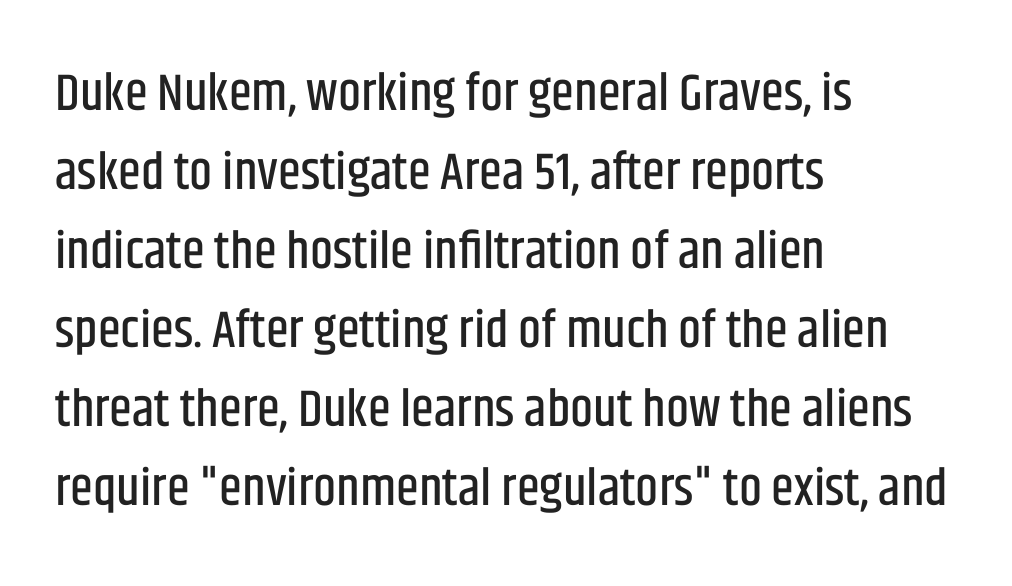
The image shows 52 px condensed sans-serif type, upright; set left-aligned, normal line spacing (1.52x), normal letter spacing, not underlined; low stroke contrast and a large x-height.
